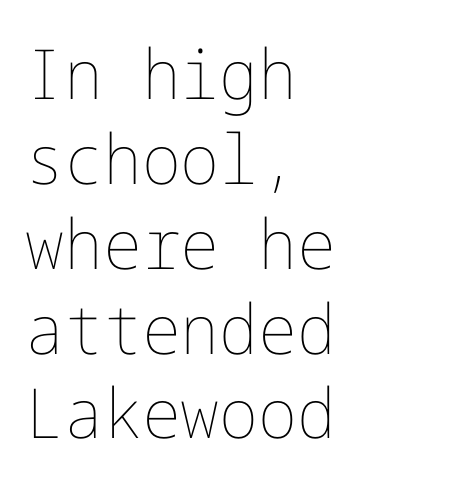
{"italic": "no", "bold": "no", "weight": "thin", "width": "normal", "stroke_contrast": "low", "x_height": "medium", "underline": "no", "align": "left", "line_spacing_ratio": 1.23, "letter_spacing": "normal", "letter_spacing_em": 0.0, "glyph_px": 69}
